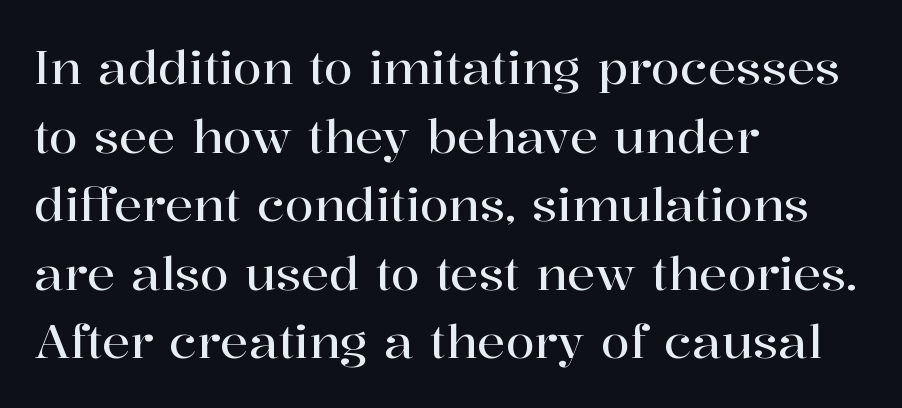
Q: Is the text italic (slanted)? A: No, it is upright.
Q: Is the typeface a serif or a sans-serif typeface? A: Serif.
Q: Is the text underlined? A: No.
Q: How is the paragraph aligned? A: Left-aligned.
Q: Is the spacing between letters normal or unusually wide? A: Normal.
Q: Is the spacing between lines tight, normal or loose? A: Normal.
Q: Width (condensed, normal, or wide)? A: Normal.
Q: Stroke contrast? A: High.
Q: x-height? A: Medium.
Q: Monospaced? A: No.
